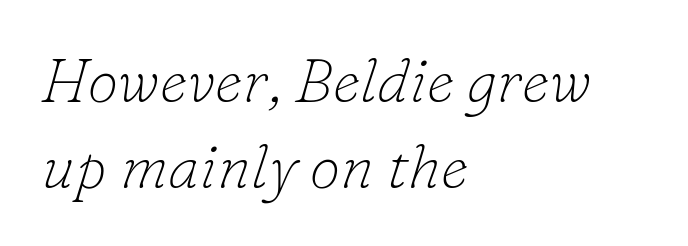
Q: Is the text bold? A: No.
Q: Is the text italic (slanted)? A: Yes, it leans right by about 16 degrees.
Q: Is the typeface a serif or a sans-serif typeface? A: Serif.
Q: Is the text underlined? A: No.
Q: How is the paragraph aligned? A: Left-aligned.
Q: Is the spacing between letters normal or unusually wide? A: Normal.
Q: Is the spacing between lines tight, normal or loose? A: Normal.
Q: Width (condensed, normal, or wide)? A: Normal.
Q: Stroke contrast? A: Low.
Q: x-height? A: Small.
Q: Monospaced? A: No.
